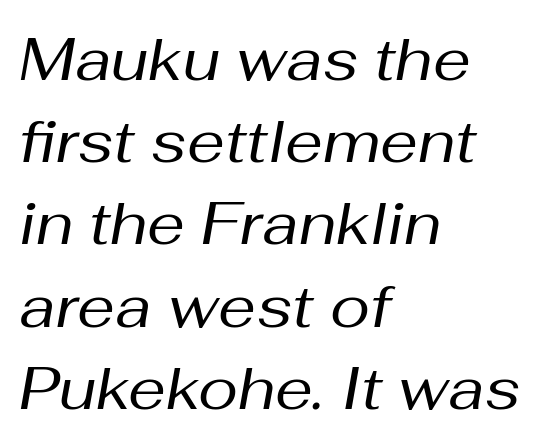
The image shows 60 px regular-weight type, italic (leaning right); set left-aligned, normal line spacing (1.37x), normal letter spacing, not underlined; medium stroke contrast and a medium x-height.
